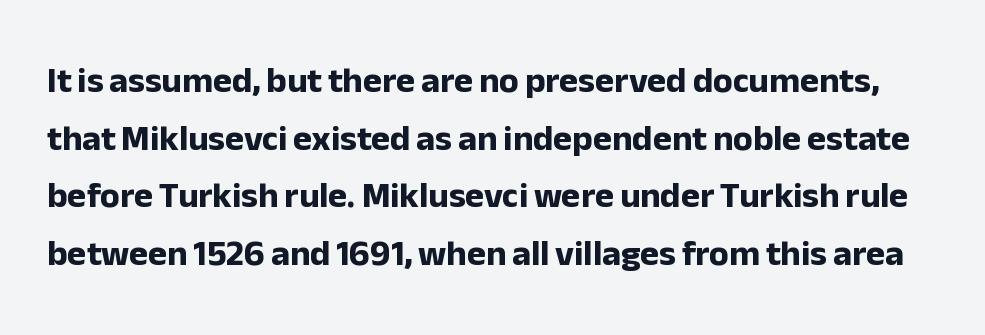
The image shows 36 px bold sans-serif type, upright; set normal line spacing (1.6x), normal letter spacing, not underlined; low stroke contrast and a medium x-height.
